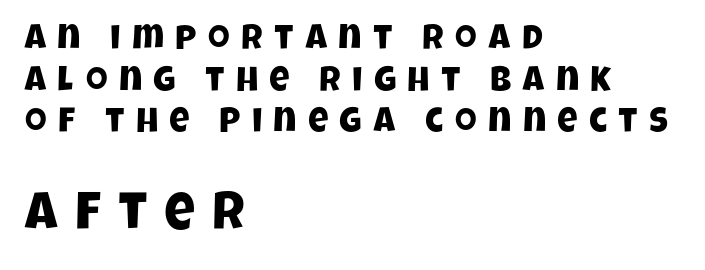
Q: Is the typeface a serif or a sans-serif typeface? A: Sans-serif.
Q: Is the text underlined? A: No.
Q: How is the paragraph aligned? A: Left-aligned.
Q: Is the spacing between letters normal or unusually wide? A: Unusually wide.
Q: Which block of text is set in a larger size, the first (top) or the second (bottom)? A: The second (bottom) one.
Q: Width (condensed, normal, or wide)? A: Condensed.
Q: Stroke contrast? A: Low.
Q: x-height? A: Large.
Q: Monospaced? A: No.
